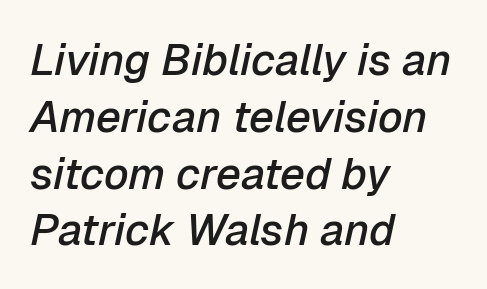
{"italic": "yes", "lean": "right", "slant_degrees": 12, "bold": "semi", "weight": "semibold", "width": "normal", "stroke_contrast": "low", "x_height": "medium", "monospaced": "no", "underline": "no", "align": "left", "line_spacing": "normal", "line_spacing_ratio": 1.29, "letter_spacing": "normal", "letter_spacing_em": 0.0, "glyph_px": 44}
